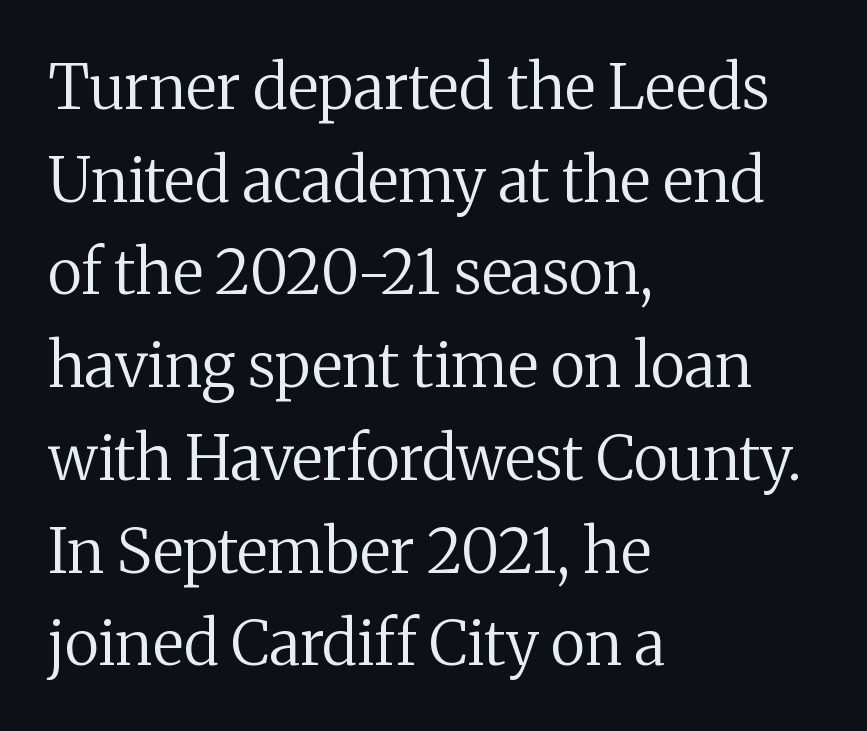
{"serif": "yes", "italic": "no", "bold": "no", "weight": "regular", "width": "normal", "stroke_contrast": "medium", "x_height": "medium", "monospaced": "no", "underline": "no", "align": "left", "line_spacing": "normal", "line_spacing_ratio": 1.52, "letter_spacing": "normal", "letter_spacing_em": 0.0, "glyph_px": 61}
